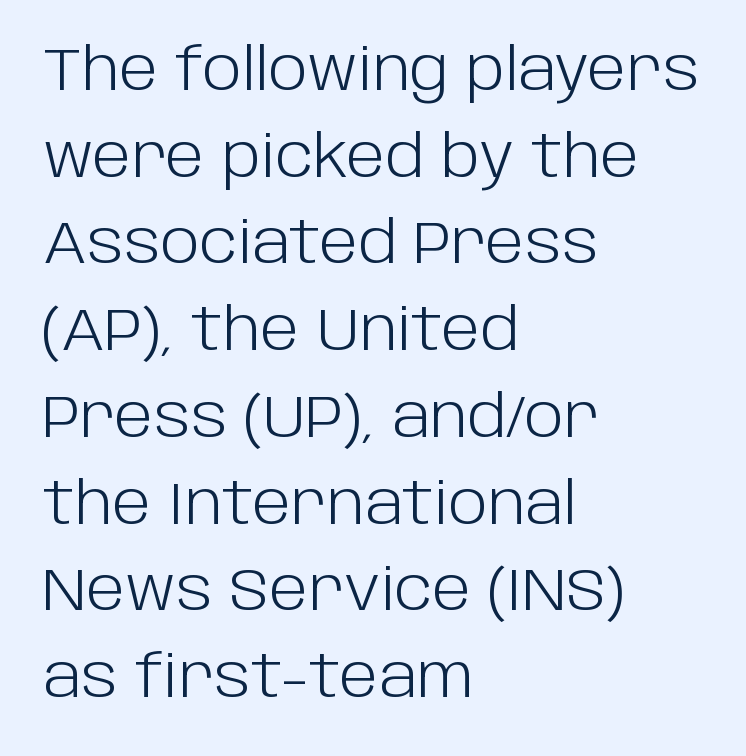
This sample uses plain, unmodified letter spacing. Descenders are the only things crossing below the line. The paragraph has a hard left edge and a soft right edge. You can tell it's not italic because the verticals are truly vertical.
